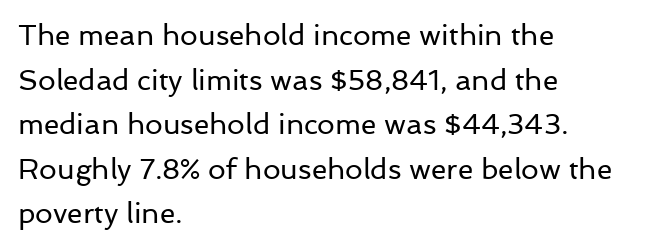
The image shows 28 px regular-weight sans-serif type, upright; set left-aligned, normal line spacing (1.59x), normal letter spacing, not underlined; low stroke contrast and a medium x-height.
